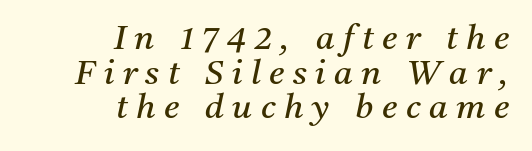
Q: Is the text bold? A: No.
Q: Is the text italic (slanted)? A: Yes, it leans right by about 11 degrees.
Q: Is the typeface a serif or a sans-serif typeface? A: Serif.
Q: Is the text underlined? A: No.
Q: How is the paragraph aligned? A: Right-aligned.
Q: Is the spacing between letters normal or unusually wide? A: Unusually wide.
Q: Is the spacing between lines tight, normal or loose? A: Tight.
Q: Width (condensed, normal, or wide)? A: Normal.
Q: Stroke contrast? A: Medium.
Q: x-height? A: Medium.
Q: Monospaced? A: No.
